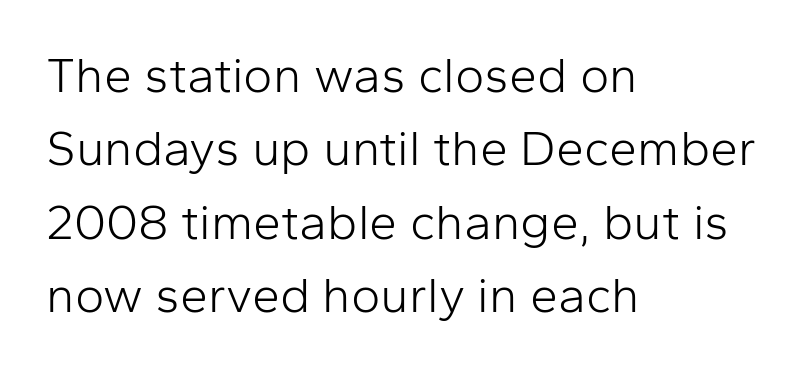
{"serif": "no", "italic": "no", "bold": "no", "weight": "light", "width": "normal", "stroke_contrast": "low", "x_height": "medium", "monospaced": "no", "underline": "no", "align": "left", "line_spacing": "normal", "line_spacing_ratio": 1.47, "letter_spacing": "normal", "letter_spacing_em": 0.0, "glyph_px": 50}
